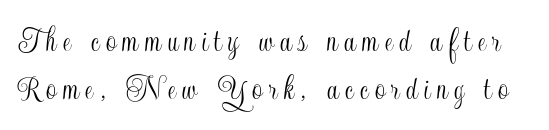
{"width": "condensed", "x_height": "small", "monospaced": "no", "underline": "no", "line_spacing": "normal", "line_spacing_ratio": 1.32, "glyph_px": 36}
